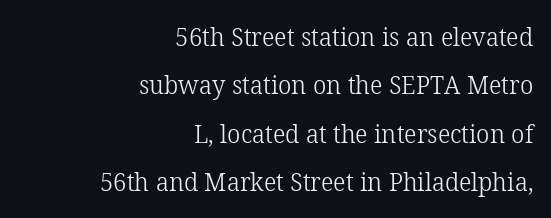
Q: Is the text bold? A: No.
Q: Is the text italic (slanted)? A: No, it is upright.
Q: Is the text underlined? A: No.
Q: How is the paragraph aligned? A: Right-aligned.
Q: Is the spacing between letters normal or unusually wide? A: Normal.
